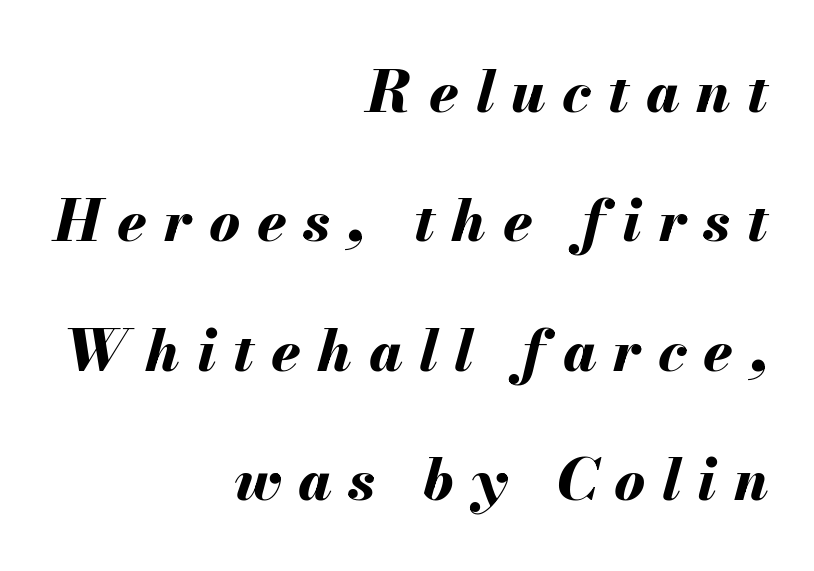
{"italic": "yes", "lean": "right", "slant_degrees": 13, "bold": "yes", "weight": "bold", "width": "normal", "stroke_contrast": "medium", "x_height": "small", "monospaced": "no", "underline": "no", "align": "right", "line_spacing": "loose", "line_spacing_ratio": 2.23, "letter_spacing": "wide", "letter_spacing_em": 0.29, "glyph_px": 58}
